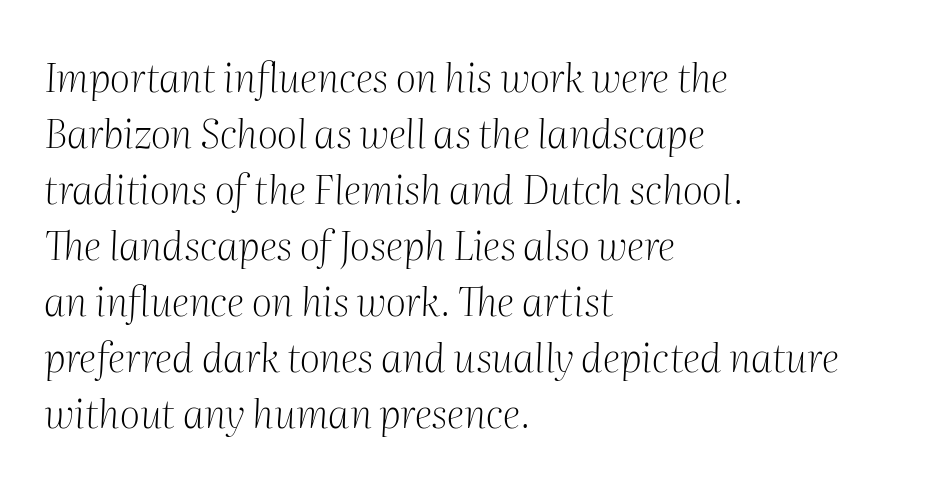
A typesetter would call this zero additional tracking. The rendering shows small feet on the letterforms — a serif design. Layout note: lines flush left. There's an unmistakable incline to the writing here. Beneath every word, the page is bare. A typesetter would call this leading conventional body-copy spacing.
